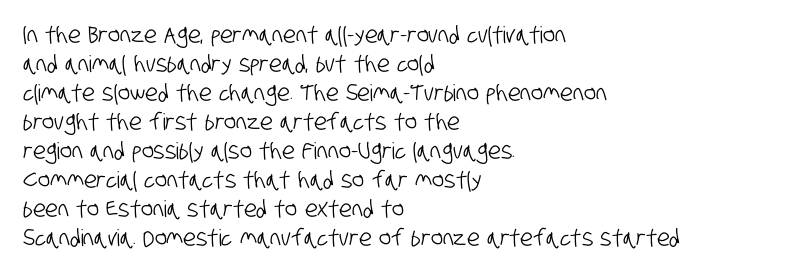
Q: Is the text underlined? A: No.
Q: How is the paragraph aligned? A: Left-aligned.
Q: Is the spacing between letters normal or unusually wide? A: Normal.
Q: Is the spacing between lines tight, normal or loose? A: Normal.
